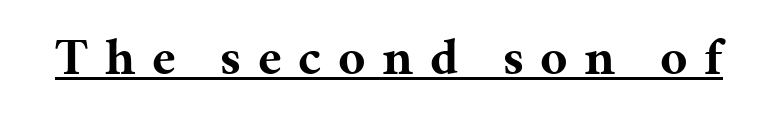
{"serif": "yes", "italic": "no", "bold": "yes", "weight": "bold", "width": "normal", "stroke_contrast": "medium", "x_height": "medium", "monospaced": "no", "underline": "yes", "letter_spacing": "wide", "letter_spacing_em": 0.32, "glyph_px": 52}
